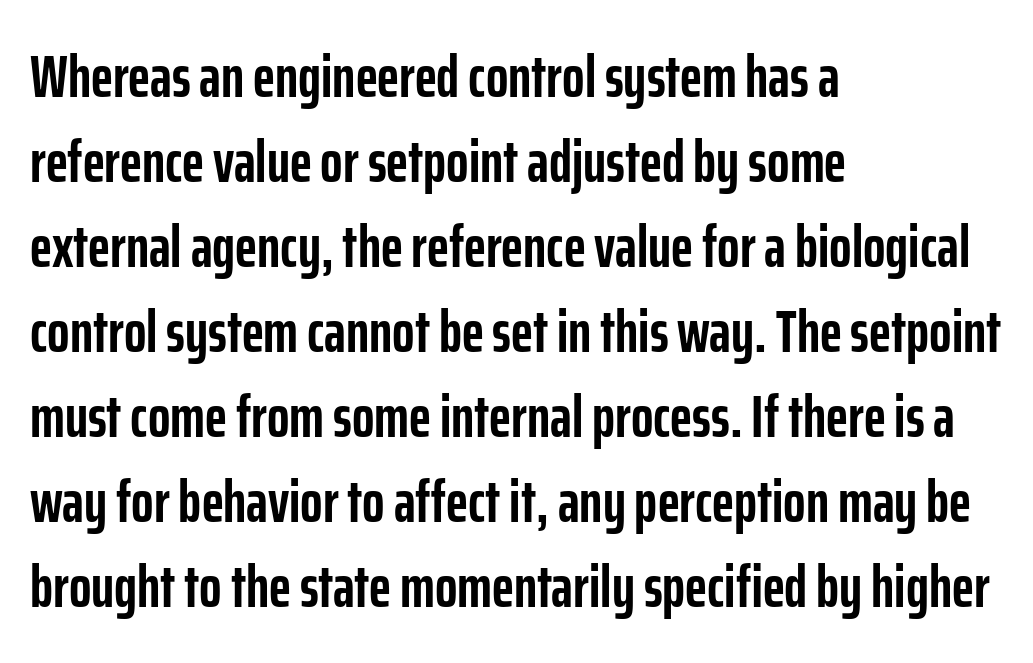
Q: Is the text bold? A: Yes.
Q: Is the text italic (slanted)? A: No, it is upright.
Q: Is the typeface a serif or a sans-serif typeface? A: Sans-serif.
Q: Is the text underlined? A: No.
Q: How is the paragraph aligned? A: Left-aligned.
Q: Is the spacing between letters normal or unusually wide? A: Normal.
Q: Is the spacing between lines tight, normal or loose? A: Normal.
Q: Width (condensed, normal, or wide)? A: Condensed.
Q: Stroke contrast? A: Low.
Q: x-height? A: Medium.
Q: Monospaced? A: No.
